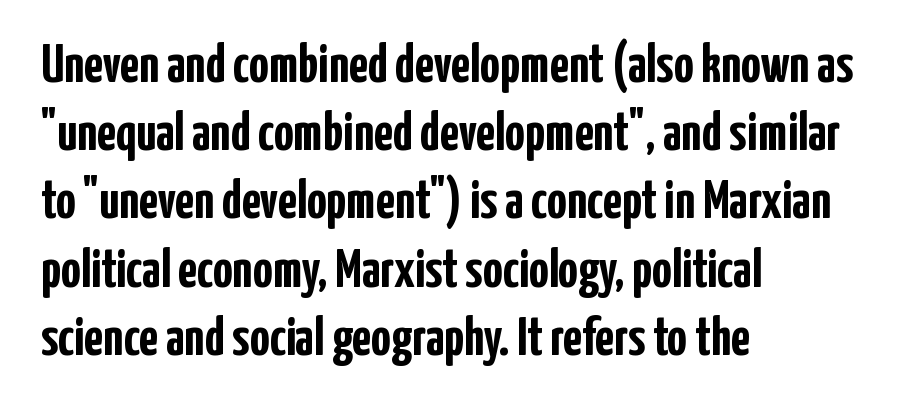
The image shows 55 px semibold, condensed sans-serif type, upright; set left-aligned, line spacing 1.24x, normal letter spacing, not underlined; low stroke contrast and a medium x-height.
